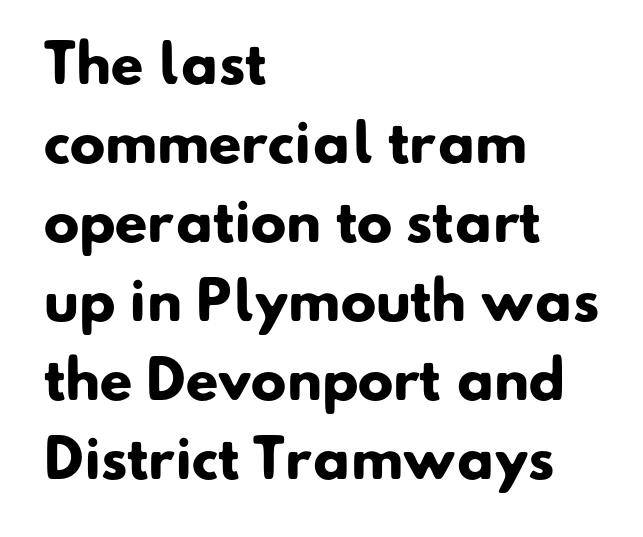
The designer went with a sans here, leaving each stem footless. A bare baseline throughout the passage. These lines are rendered in a variable-pitch font. The text block is weighted toward the left margin, trailing off unevenly rightward. The line-height multiplier appears to be the usual default.
